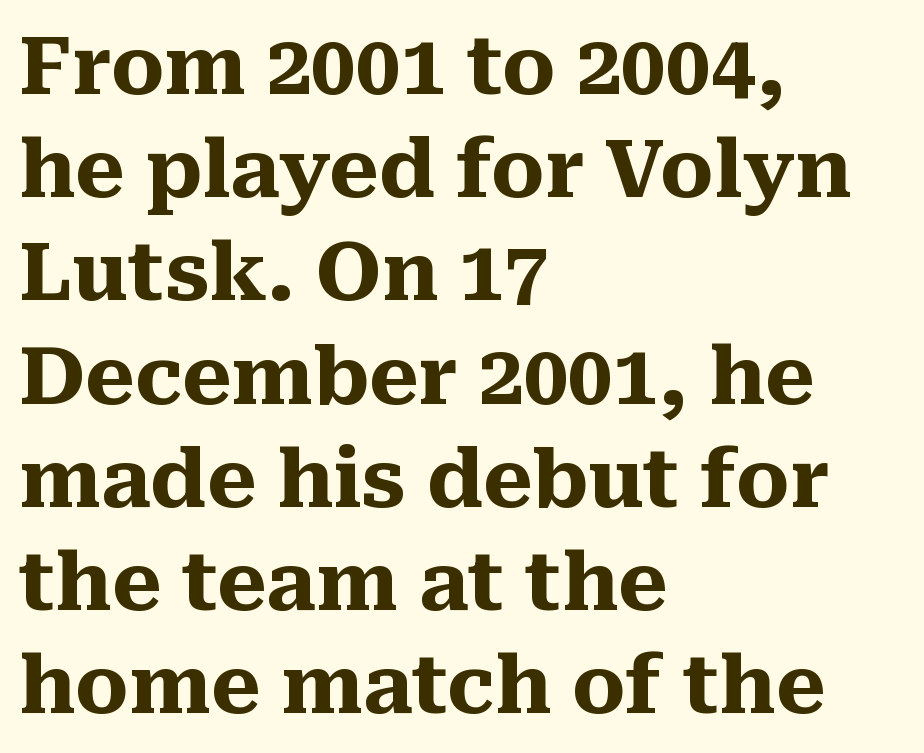
No italicization has been applied; the sample stays upright. The line texture is even and compact thanks to regular tracking. Examine the stroke ends and you'll spot serifs. Each new line begins a customary step beneath the previous one. Left-aligned paragraph, ragged on the right.
